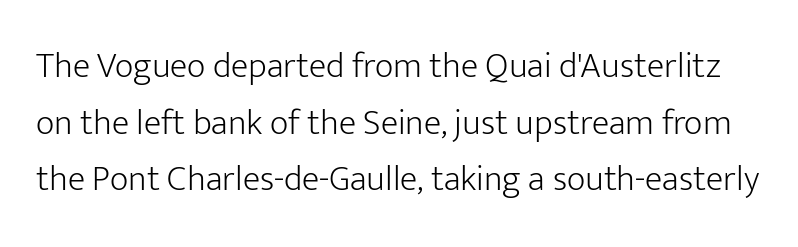
The image shows 36 px light sans-serif type, upright; set normal line spacing (1.57x), normal letter spacing, not underlined; low stroke contrast and a medium x-height.
